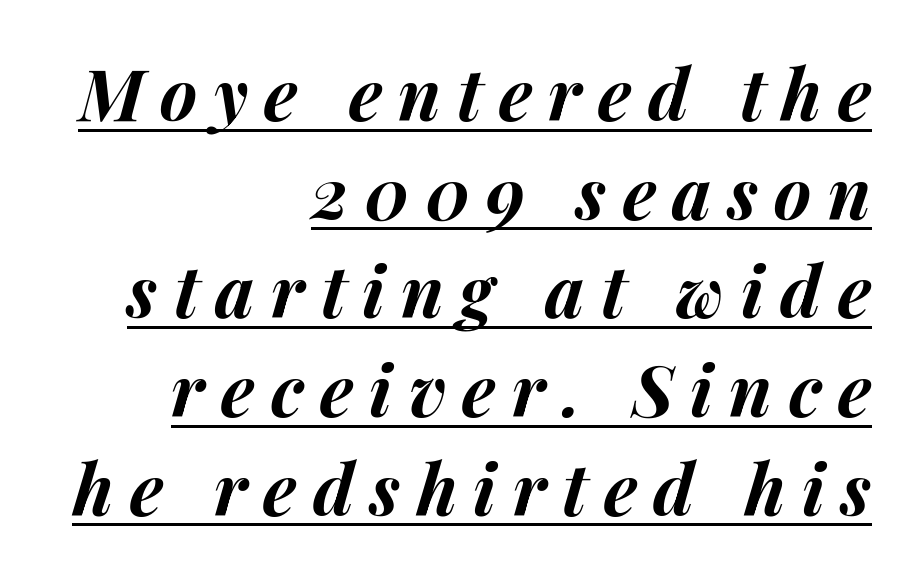
Q: Is the text bold? A: Yes.
Q: Is the text italic (slanted)? A: Yes, it leans right by about 14 degrees.
Q: Is the text underlined? A: Yes.
Q: How is the paragraph aligned? A: Right-aligned.
Q: Is the spacing between letters normal or unusually wide? A: Unusually wide.
Q: Is the spacing between lines tight, normal or loose? A: Normal.
Q: Width (condensed, normal, or wide)? A: Normal.
Q: Stroke contrast? A: Medium.
Q: x-height? A: Medium.
Q: Monospaced? A: No.
